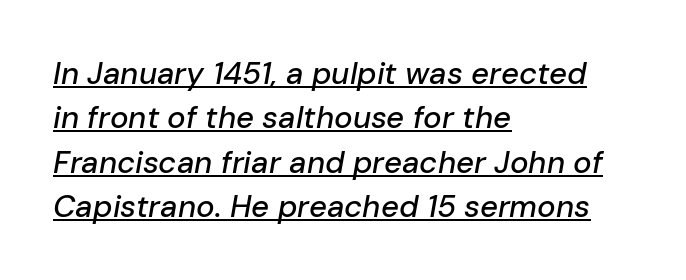
{"italic": "yes", "lean": "right", "slant_degrees": 10, "width": "normal", "stroke_contrast": "low", "x_height": "medium", "monospaced": "no", "underline": "yes", "align": "left", "line_spacing": "normal", "line_spacing_ratio": 1.43, "letter_spacing": "normal", "letter_spacing_em": 0.0, "glyph_px": 31}
